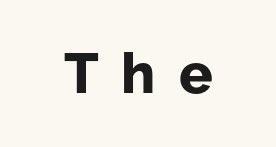
The image shows 56 px bold sans-serif type, upright; set unusually wide letter spacing (+0.41 em), not underlined; low stroke contrast and a medium x-height.
